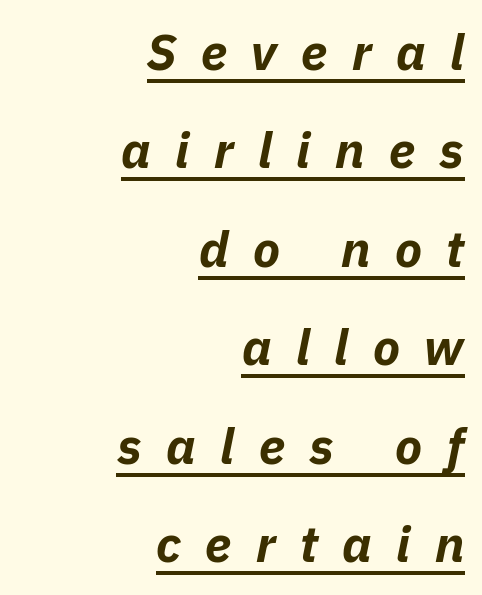
The image shows 50 px bold type, italic (leaning right); set right-aligned, loose line spacing (1.97x), unusually wide letter spacing (+0.49 em), underlined; low stroke contrast and a medium x-height.
